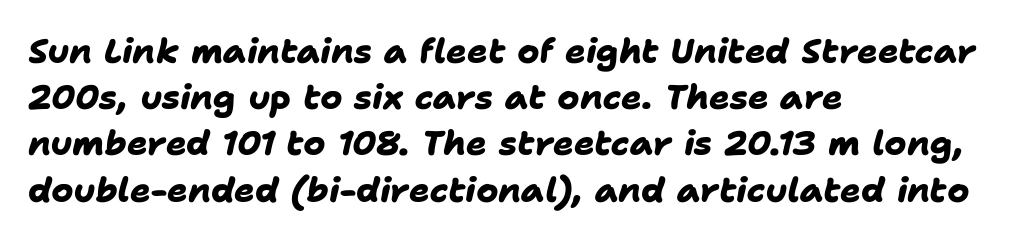
The image shows 34 px heavy sans-serif type; set left-aligned, normal line spacing (1.36x), normal letter spacing, not underlined; low stroke contrast and a medium x-height.
